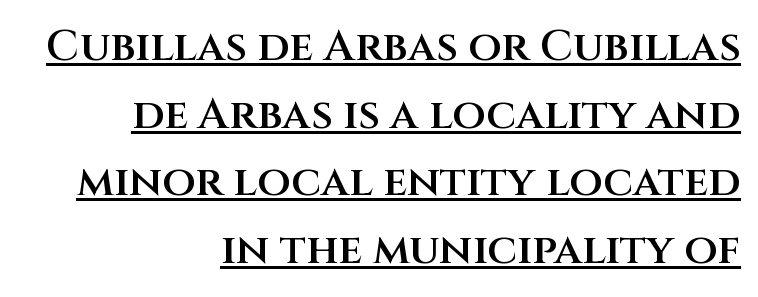
{"serif": "no", "italic": "no", "bold": "semi", "weight": "semibold", "width": "normal", "stroke_contrast": "medium", "x_height": "large", "monospaced": "no", "underline": "yes", "align": "right", "line_spacing": "normal", "line_spacing_ratio": 1.57, "letter_spacing": "normal", "letter_spacing_em": 0.0, "glyph_px": 43}
